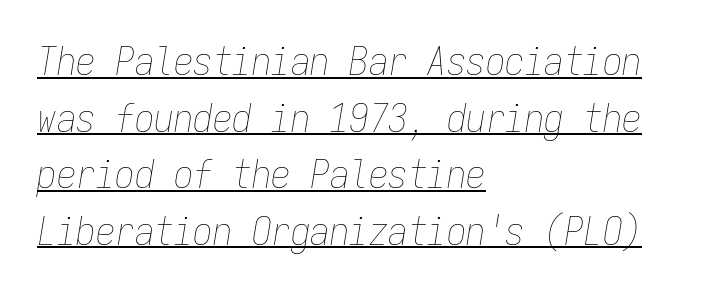
Every character sits at an angle, as italics do. The lines in this sample share a left origin and differ only in where they stop. A normal amount of white space separates one row of letters from the next. These lines keep a tight, regular rhythm from letter to letter. Do the characters align in a grid? Yes, the font is monospaced. Emphasis is given by a line drawn under the lettering.
